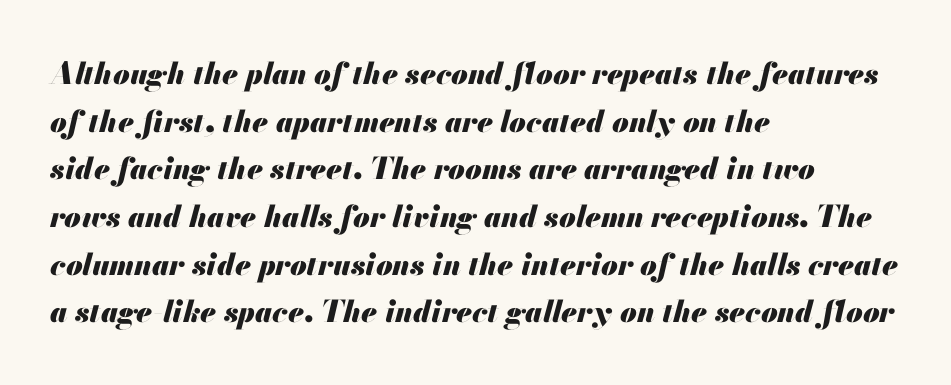
The image shows 30 px heavy type, italic (leaning right); set left-aligned, normal line spacing (1.59x), normal letter spacing, not underlined; medium stroke contrast and a small x-height.
